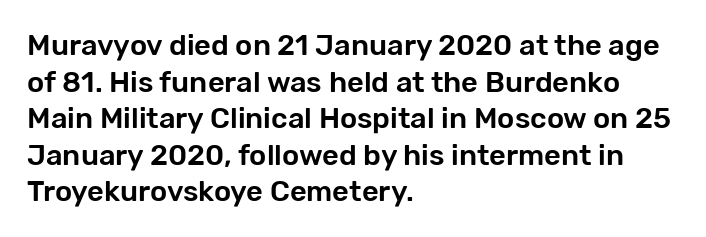
{"serif": "no", "italic": "no", "width": "normal", "stroke_contrast": "low", "x_height": "medium", "monospaced": "no", "underline": "no", "align": "left", "line_spacing": "normal", "line_spacing_ratio": 1.26, "letter_spacing": "normal", "letter_spacing_em": 0.0, "glyph_px": 29}
